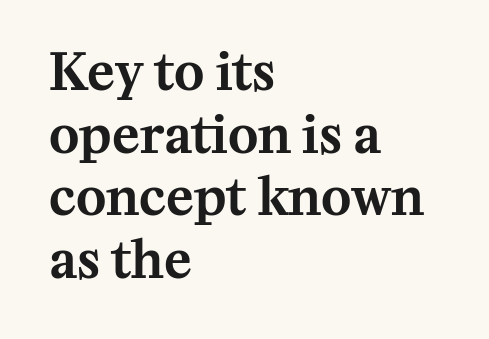
The typeface chosen for these lines features serifs. The paragraph shown leans on its left margin. How are the letters spaced? Ordinarily, with no added tracking. Unlike italic type, these characters show no tilt at all. The area under the type is left untouched. Note the varied advance widths — an 'i' is clearly narrower than an 'm'.
